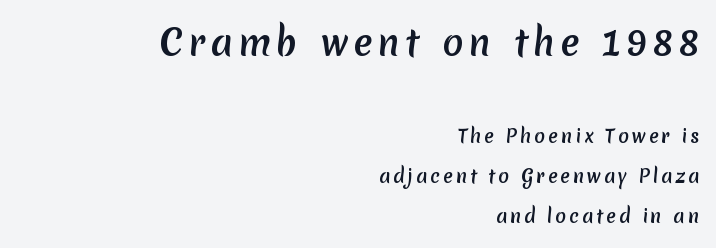
The image shows 35 px semibold sans-serif type; set right-aligned, loose line spacing (2.23x), not underlined; the first (top) block is 1.94x larger; low stroke contrast and a medium x-height.
